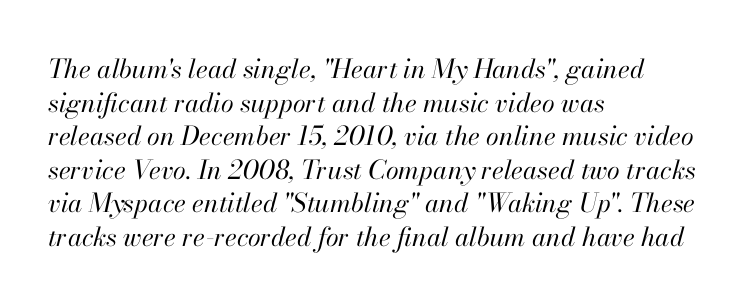
Rows of type keep a routine distance in the vertical direction. The characters are drawn with everyday or finer stroke widths. Honestly, there is no underline to notice here at all. You could call the tracking neutral — neither tight nor loose. These lines stack with their left ends in a neat column.
